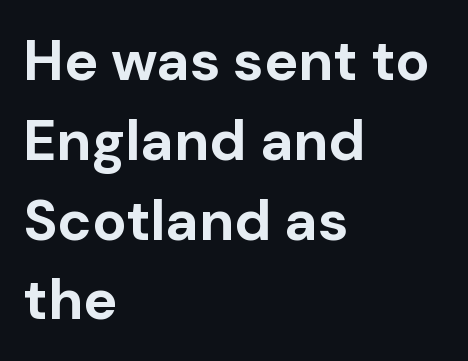
Q: Is the text bold? A: Yes.
Q: Is the text italic (slanted)? A: No, it is upright.
Q: Is the typeface a serif or a sans-serif typeface? A: Sans-serif.
Q: Is the text underlined? A: No.
Q: How is the paragraph aligned? A: Left-aligned.
Q: Is the spacing between letters normal or unusually wide? A: Normal.
Q: Is the spacing between lines tight, normal or loose? A: Normal.
Q: Width (condensed, normal, or wide)? A: Normal.
Q: Stroke contrast? A: Low.
Q: x-height? A: Medium.
Q: Monospaced? A: No.
